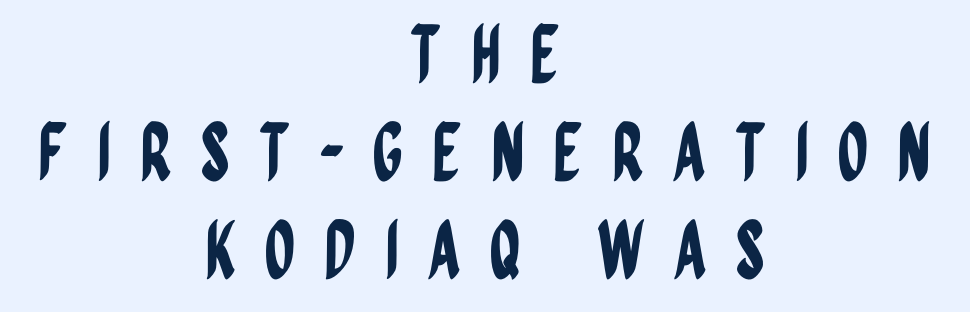
The image shows 79 px condensed sans-serif type, upright; set centered, line spacing 1.24x, unusually wide letter spacing (+0.36 em), not underlined; low stroke contrast and a large x-height.
